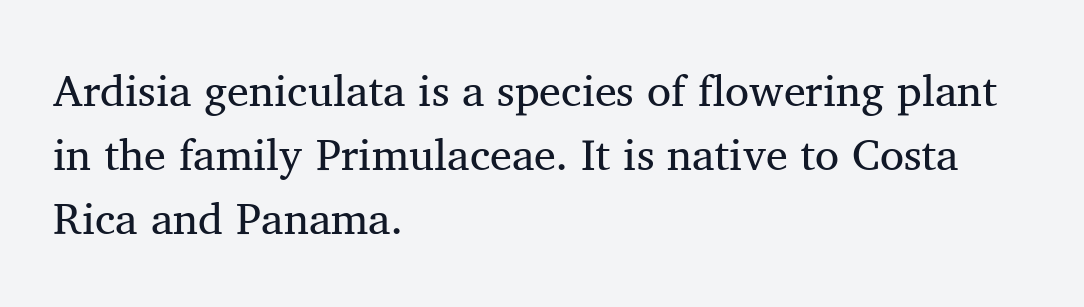
Does the type have serifs? Yes, each stem ends in a small foot. Honestly, there is no underline to notice here at all. The lettering stays uniformly vertical, giving the passage a roman look. The typesetting does not lean heavy: it is not bold.
